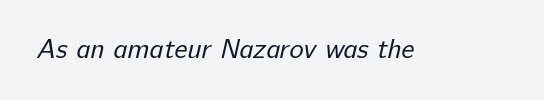
Q: Is the text bold? A: No.
Q: Is the text underlined? A: No.
Q: Is the spacing between letters normal or unusually wide? A: Normal.
